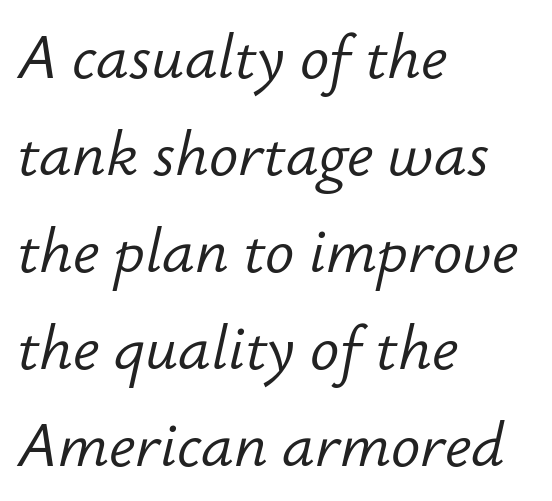
Q: Is the text bold? A: No.
Q: Is the text italic (slanted)? A: Yes, it leans right by about 12 degrees.
Q: Is the text underlined? A: No.
Q: How is the paragraph aligned? A: Left-aligned.
Q: Is the spacing between letters normal or unusually wide? A: Normal.
Q: Is the spacing between lines tight, normal or loose? A: Normal.
Q: Width (condensed, normal, or wide)? A: Normal.
Q: Stroke contrast? A: Low.
Q: x-height? A: Small.
Q: Monospaced? A: No.
